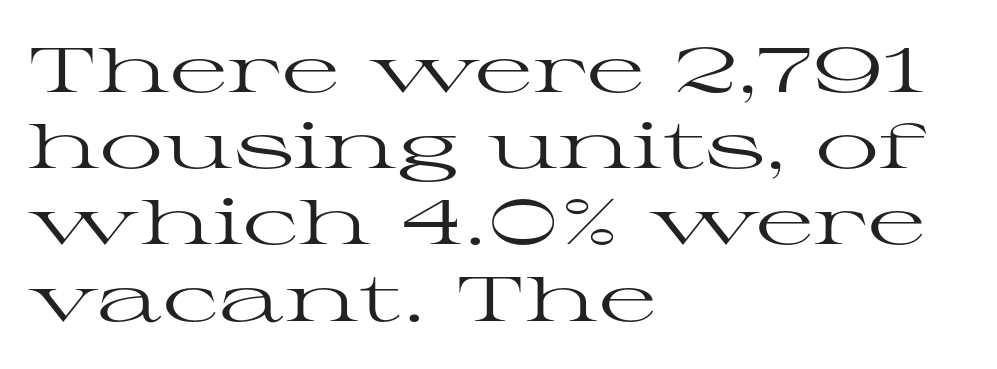
Q: Is the text bold? A: No.
Q: Is the text italic (slanted)? A: No, it is upright.
Q: Is the typeface a serif or a sans-serif typeface? A: Serif.
Q: Is the text underlined? A: No.
Q: How is the paragraph aligned? A: Left-aligned.
Q: Is the spacing between letters normal or unusually wide? A: Normal.
Q: Width (condensed, normal, or wide)? A: Wide.
Q: Stroke contrast? A: High.
Q: x-height? A: Medium.
Q: Monospaced? A: No.
